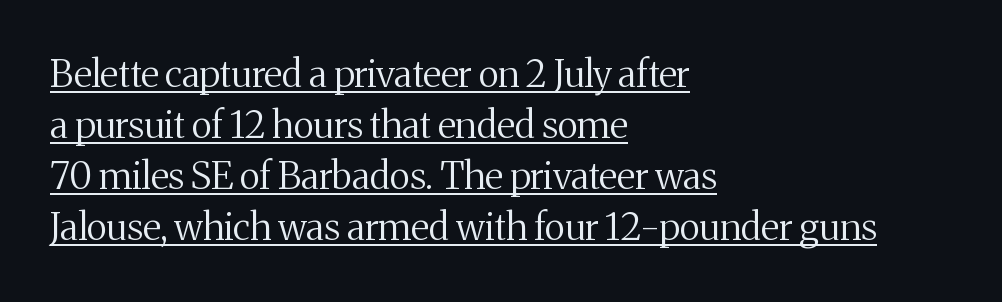
{"serif": "yes", "italic": "no", "bold": "no", "weight": "regular", "width": "normal", "stroke_contrast": "medium", "x_height": "medium", "monospaced": "no", "underline": "yes", "align": "left", "line_spacing": "normal", "line_spacing_ratio": 1.38, "letter_spacing": "normal", "letter_spacing_em": 0.0, "glyph_px": 37}
